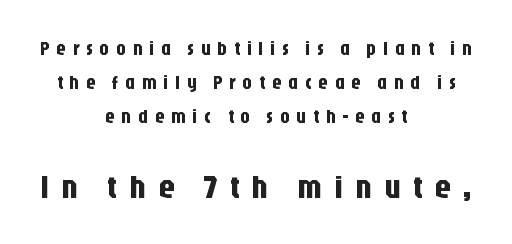
Q: Is the text italic (slanted)? A: No, it is upright.
Q: Is the typeface a serif or a sans-serif typeface? A: Sans-serif.
Q: Is the text underlined? A: No.
Q: How is the paragraph aligned? A: Centered.
Q: Is the spacing between letters normal or unusually wide? A: Unusually wide.
Q: Which block of text is set in a larger size, the first (top) or the second (bottom)? A: The second (bottom) one.
Q: Width (condensed, normal, or wide)? A: Condensed.
Q: Stroke contrast? A: Low.
Q: x-height? A: Large.
Q: Monospaced? A: No.
